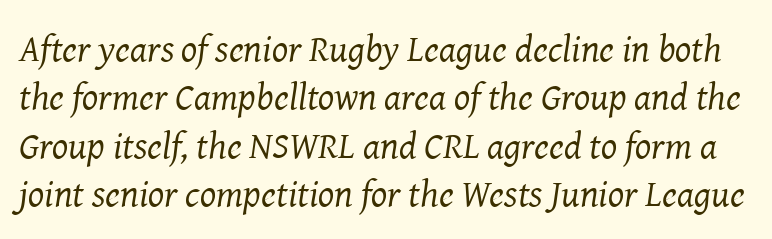
{"serif": "yes", "italic": "yes", "lean": "right", "slant_degrees": 8, "bold": "no", "weight": "regular", "width": "normal", "stroke_contrast": "medium", "x_height": "medium", "monospaced": "no", "underline": "no", "line_spacing": "normal", "line_spacing_ratio": 1.27, "letter_spacing": "normal", "letter_spacing_em": 0.0, "glyph_px": 38}
